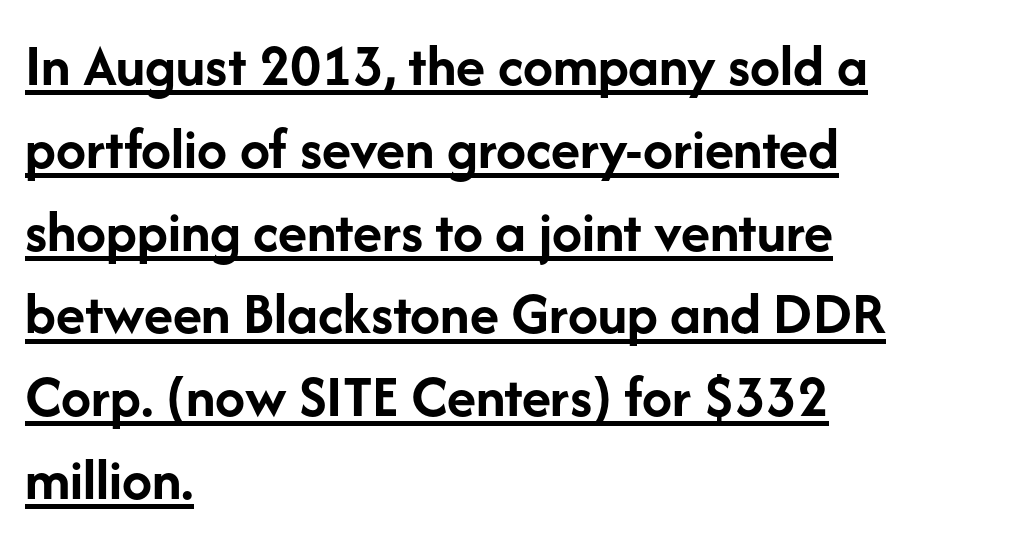
Q: Is the text bold? A: Yes.
Q: Is the text italic (slanted)? A: No, it is upright.
Q: Is the typeface a serif or a sans-serif typeface? A: Sans-serif.
Q: Is the text underlined? A: Yes.
Q: How is the paragraph aligned? A: Left-aligned.
Q: Is the spacing between letters normal or unusually wide? A: Normal.
Q: Is the spacing between lines tight, normal or loose? A: Normal.
Q: Width (condensed, normal, or wide)? A: Normal.
Q: Stroke contrast? A: Low.
Q: x-height? A: Medium.
Q: Monospaced? A: No.
